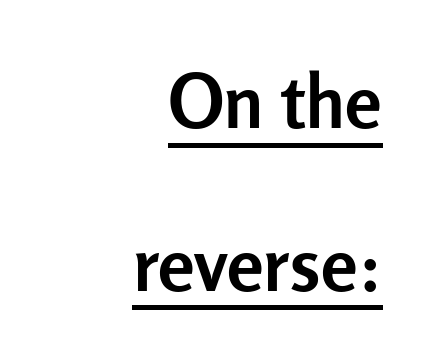
{"serif": "no", "italic": "no", "bold": "yes", "weight": "semibold", "width": "normal", "stroke_contrast": "low", "x_height": "medium", "monospaced": "no", "underline": "yes", "align": "right", "line_spacing": "loose", "line_spacing_ratio": 2.2, "letter_spacing": "normal", "letter_spacing_em": 0.0, "glyph_px": 74}
